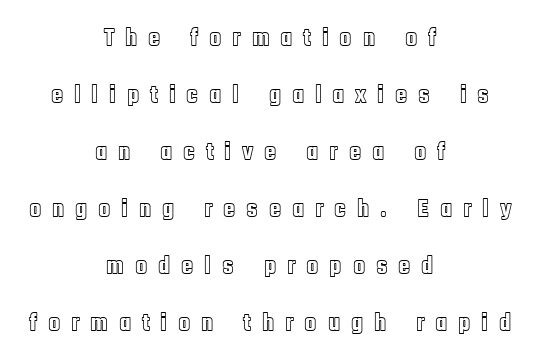
The image shows 25 px text type, upright; set centered, loose line spacing (2.28x), unusually wide letter spacing (+0.43 em), not underlined.
